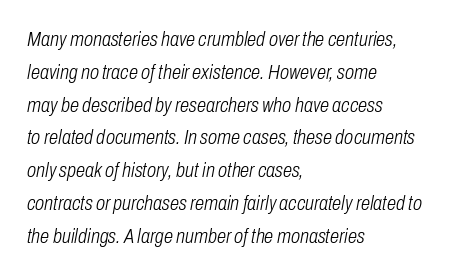
{"italic": "yes", "lean": "right", "slant_degrees": 10, "bold": "no", "underline": "no", "align": "left", "line_spacing": "normal", "line_spacing_ratio": 1.56, "letter_spacing": "normal", "letter_spacing_em": 0.0, "glyph_px": 21}
